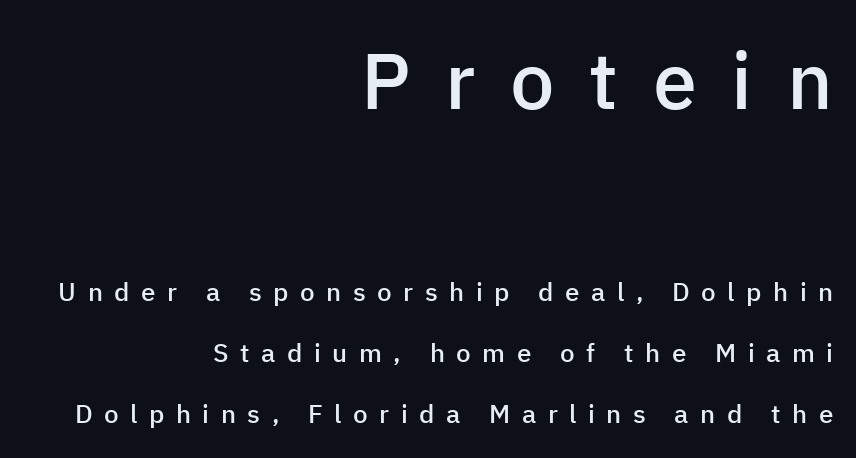
The image shows 79 px semibold sans-serif type, upright; set right-aligned, loose line spacing (2.35x), unusually wide letter spacing (+0.44 em), not underlined; the first (top) block is 3.04x larger; low stroke contrast and a medium x-height.
